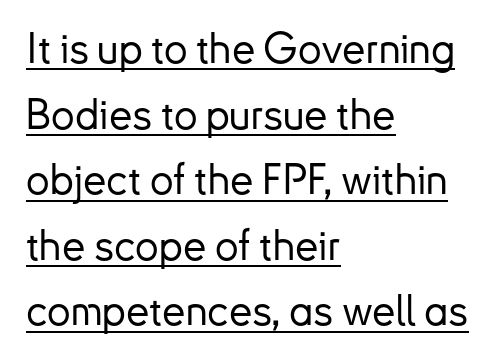
A typesetter would label this face a sans. You could not count columns in this text — the font is proportionally spaced. Is there any slant? The stems are plumb. Characters follow at the spacing the type designer built in.
